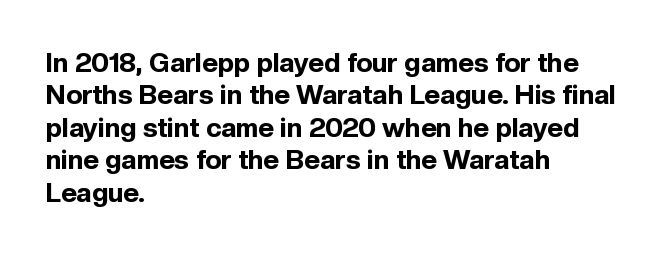
The image shows 27 px bold type, upright; set left-aligned, line spacing 1.2x, normal letter spacing, not underlined.
